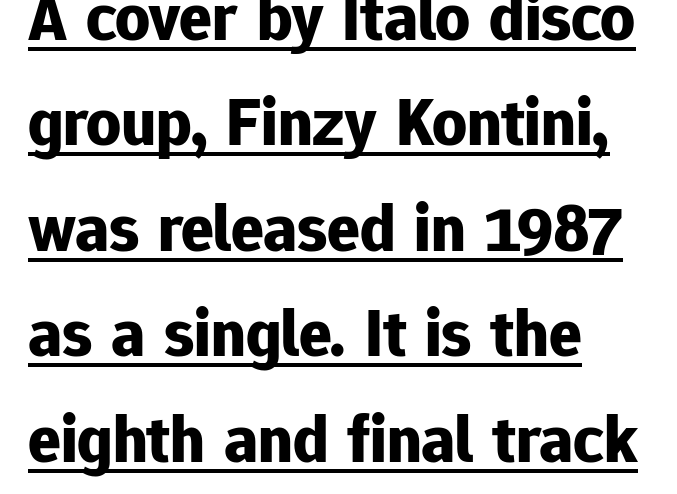
The image shows 68 px bold sans-serif type, upright; set left-aligned, normal line spacing (1.55x), normal letter spacing, underlined; low stroke contrast and a medium x-height.
